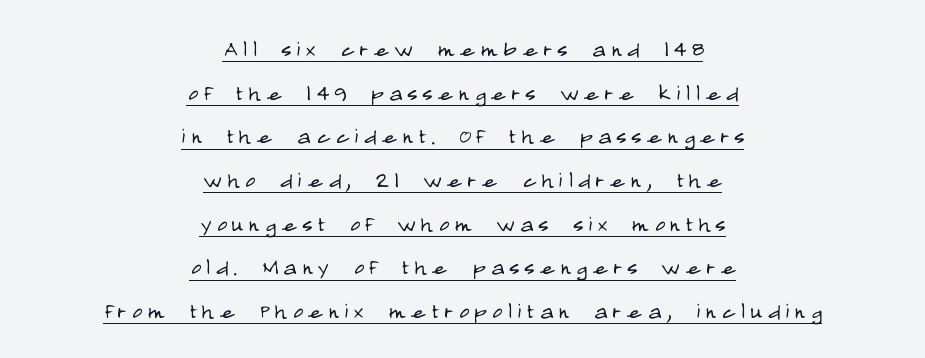
Here the designer chose a conventional face with non-uniform glyph widths. Rows of type keep a routine distance in the vertical direction. No heavy texture on the line: the type isn't bold. If you folded the block vertically in half, each line would mirror itself in length. The lettering stays uniformly vertical, giving the passage a roman look. Note: no serifs on the glyphs.
